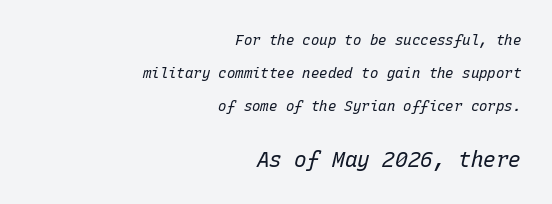
Compared with ordinary roman type, these characters are visibly tilted. Unbolded letterforms with no extra heft. This rendering uses right alignment, leaving the left contour irregular. Just letters on the line, the space beneath them empty. This sample trades compactness for vertical openness between lines. This sample uses plain, unmodified letter spacing.
